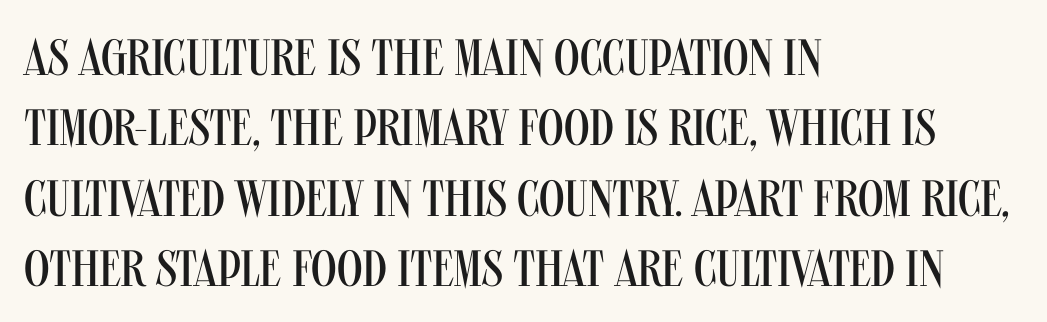
{"serif": "no", "italic": "no", "bold": "no", "weight": "regular", "width": "condensed", "stroke_contrast": "medium", "x_height": "large", "monospaced": "no", "underline": "no", "align": "left", "line_spacing": "normal", "line_spacing_ratio": 1.38, "letter_spacing": "normal", "letter_spacing_em": 0.0, "glyph_px": 51}
